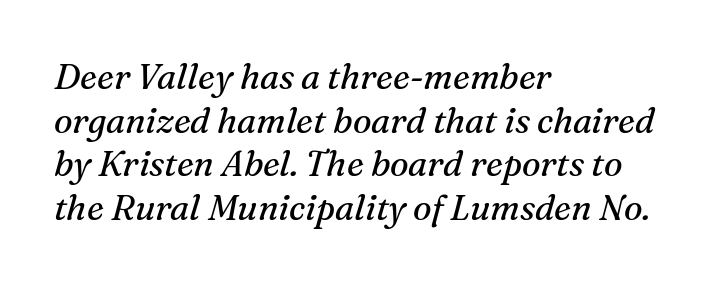
A light-to-regular cut is what we see here. Does the lettering tilt? It does — this is italic. The rendering keeps characters at their native spacing. Character widths vary here, with narrow letters taking less room than wide ones. This sample uses a serif face. Compared with a centered layout, this one pins lines to the left instead.
